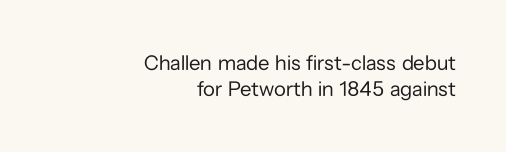
The image shows 21 px text type, upright; set right-aligned, line spacing 1.23x, normal letter spacing, not underlined.
